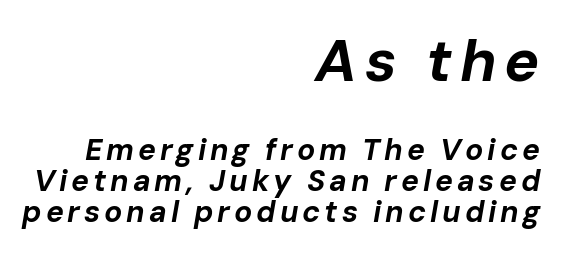
{"italic": "yes", "lean": "right", "slant_degrees": 10, "bold": "yes", "weight": "bold", "width": "normal", "stroke_contrast": "low", "x_height": "medium", "monospaced": "no", "underline": "no", "align": "right", "line_spacing": "tight", "line_spacing_ratio": 1.03, "larger_block": "first", "size_ratio": 1.97, "glyph_px": 59}
